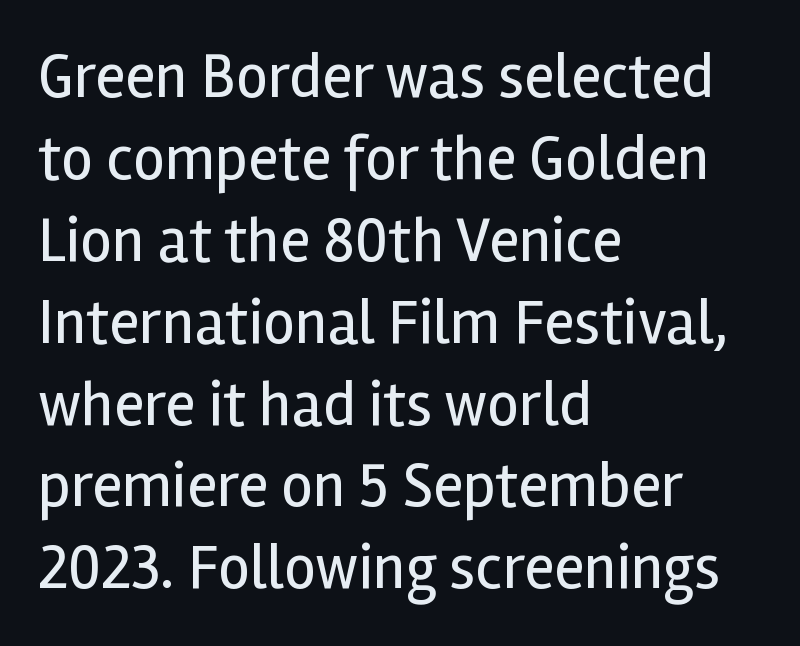
Q: Is the text bold? A: No.
Q: Is the text italic (slanted)? A: No, it is upright.
Q: Is the typeface a serif or a sans-serif typeface? A: Sans-serif.
Q: Is the text underlined? A: No.
Q: How is the paragraph aligned? A: Left-aligned.
Q: Is the spacing between letters normal or unusually wide? A: Normal.
Q: Is the spacing between lines tight, normal or loose? A: Normal.
Q: Width (condensed, normal, or wide)? A: Normal.
Q: x-height? A: Medium.
Q: Monospaced? A: No.
